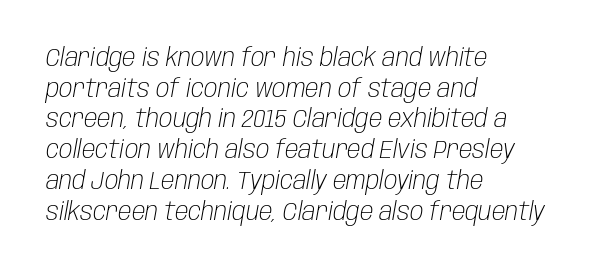
Observe the ordinary spacing: letters are neighbours, not strangers. Any mark beneath the type? The region is blank. Visually the block forms a straight wall on the left and a jagged coastline on the right. The specimen reads as italic at a glance. Compared with a typical body face, this is equally light or lighter still.
